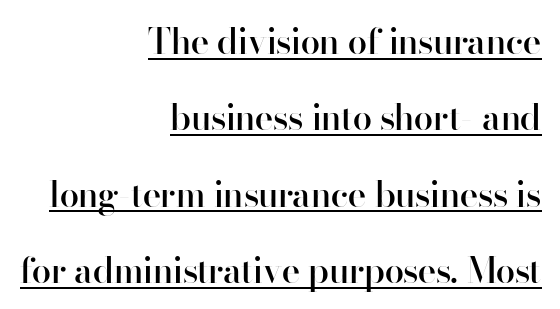
Q: Is the text bold? A: Semi-bold.
Q: Is the text italic (slanted)? A: No, it is upright.
Q: Is the typeface a serif or a sans-serif typeface? A: Sans-serif.
Q: Is the text underlined? A: Yes.
Q: How is the paragraph aligned? A: Right-aligned.
Q: Is the spacing between letters normal or unusually wide? A: Normal.
Q: Is the spacing between lines tight, normal or loose? A: Loose.
Q: Width (condensed, normal, or wide)? A: Normal.
Q: Stroke contrast? A: High.
Q: x-height? A: Small.
Q: Monospaced? A: No.
